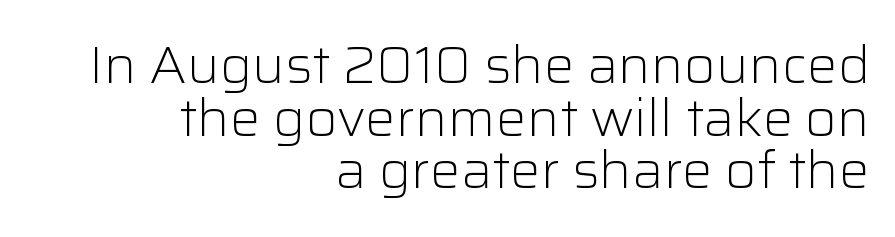
{"serif": "no", "italic": "no", "bold": "no", "weight": "light", "width": "normal", "stroke_contrast": "low", "x_height": "medium", "monospaced": "no", "underline": "no", "align": "right", "line_spacing": "tight", "line_spacing_ratio": 1.03, "letter_spacing": "normal", "letter_spacing_em": 0.0, "glyph_px": 51}
